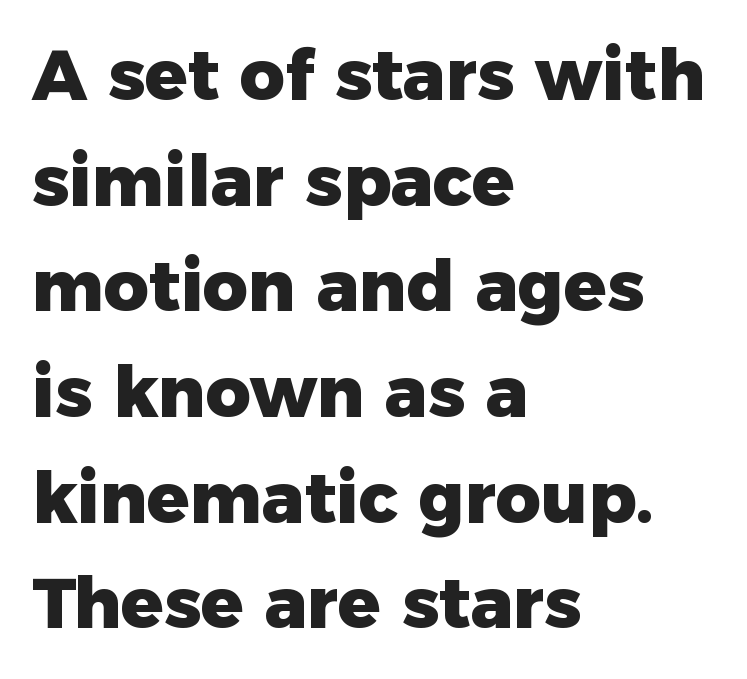
Compared with an ordinary text face, these strokes are far heavier — a full bold. Descenders hang freely into open space. The characters display no serif detailing; their extremities are plain. Characters remain perfectly vertical along every line. Tracking here is standard; glyphs follow each other at the usual distance.
